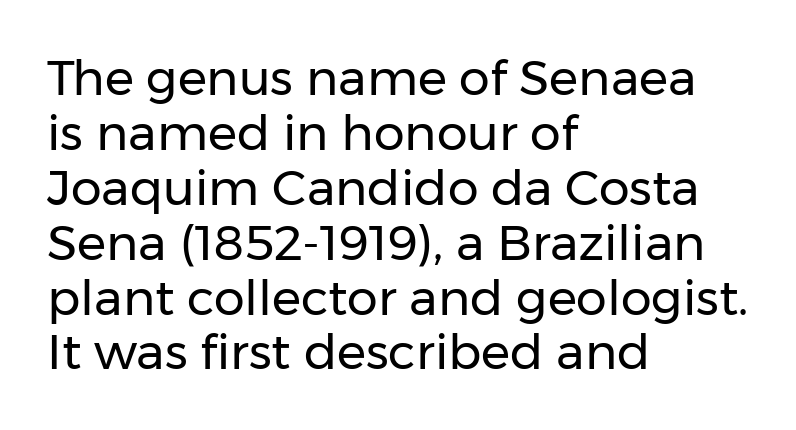
Posture: upright roman. The typeface has the unassuming heft of standard copy or less. Short note: letters normally spaced. Leftover space on each line is placed entirely after the last word. The space between consecutive lines is stingy. The specimen omits any rule beneath the text block's lines.
